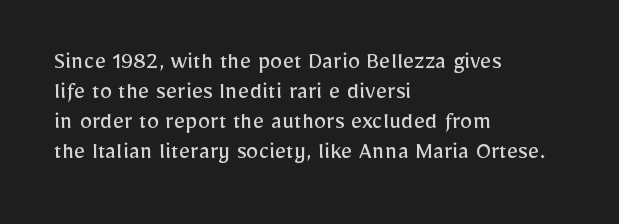
Q: Is the text bold? A: No.
Q: Is the text italic (slanted)? A: No, it is upright.
Q: Is the text underlined? A: No.
Q: How is the paragraph aligned? A: Left-aligned.
Q: Is the spacing between letters normal or unusually wide? A: Normal.
